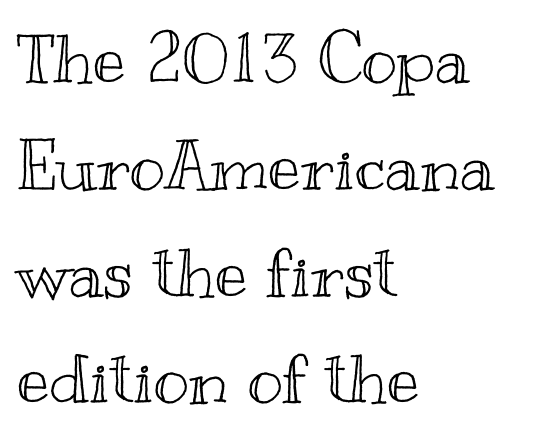
The image shows 68 px wide type, upright; set left-aligned, normal line spacing (1.57x), normal letter spacing, not underlined; a small x-height.
